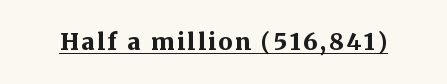
These characters rest on top of a visible drawn line. Caption: bold face, heavy strokes. No italicization has been applied; the sample stays upright.
